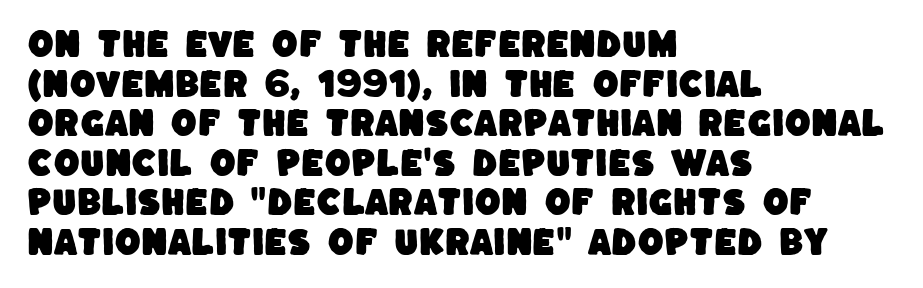
The passage is arranged the way most books set body copy — flush left. The vertical gap from one line to the next is medium. Spacing verdict: proportional, widths tailored to each character. Glyph-to-glyph distance matches everyday printed text. Letterform terminals end flat and unadorned throughout the passage.
